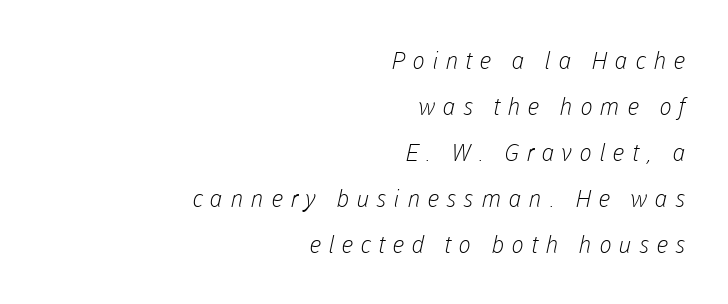
Q: Is the text bold? A: No.
Q: Is the text underlined? A: No.
Q: How is the paragraph aligned? A: Right-aligned.
Q: Is the spacing between letters normal or unusually wide? A: Unusually wide.
Q: Is the spacing between lines tight, normal or loose? A: Loose.
